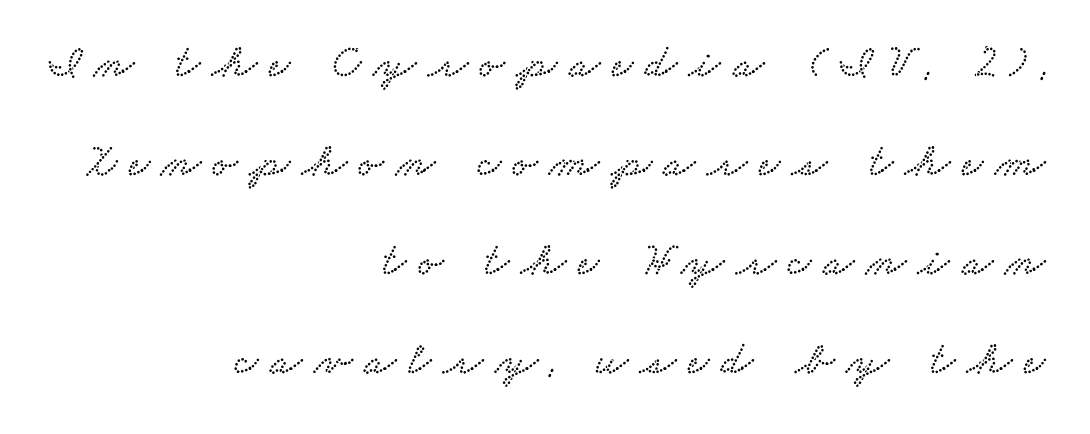
{"serif": "yes", "width": "wide", "stroke_contrast": "low", "x_height": "small", "monospaced": "no", "underline": "no", "align": "right", "line_spacing": "loose", "line_spacing_ratio": 2.15, "letter_spacing": "wide", "letter_spacing_em": 0.26, "glyph_px": 46}
